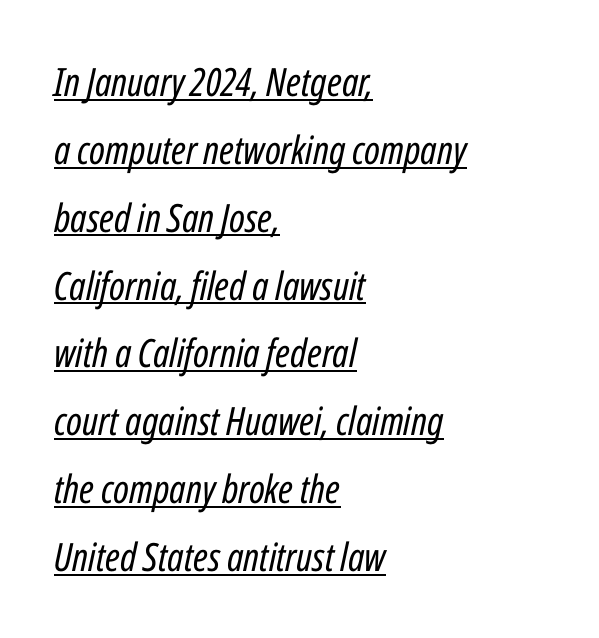
Q: Is the text bold? A: No.
Q: Is the text italic (slanted)? A: Yes, it leans right by about 12 degrees.
Q: Is the text underlined? A: Yes.
Q: How is the paragraph aligned? A: Left-aligned.
Q: Is the spacing between letters normal or unusually wide? A: Normal.
Q: Width (condensed, normal, or wide)? A: Condensed.
Q: Stroke contrast? A: Low.
Q: x-height? A: Medium.
Q: Monospaced? A: No.
